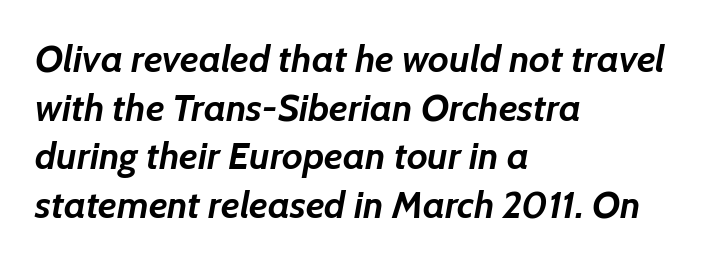
On the weight axis this lands at bold, roughly 700. Notice how descenders clear the ascenders below comfortably — that's standard leading. You could not count columns in this text — the font is proportionally spaced. Line starts are locked; line ends wander. Honestly, the letter spacing is just normal — you wouldn't notice it.
